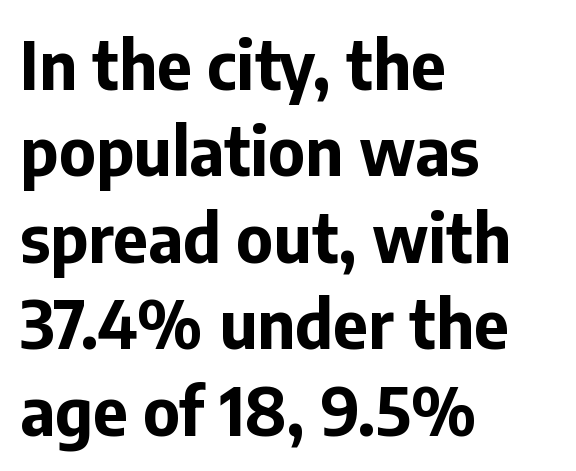
{"serif": "no", "italic": "no", "bold": "yes", "weight": "bold", "width": "normal", "stroke_contrast": "low", "x_height": "medium", "monospaced": "no", "underline": "no", "align": "left", "line_spacing": "normal", "line_spacing_ratio": 1.29, "letter_spacing": "normal", "letter_spacing_em": 0.0, "glyph_px": 67}
